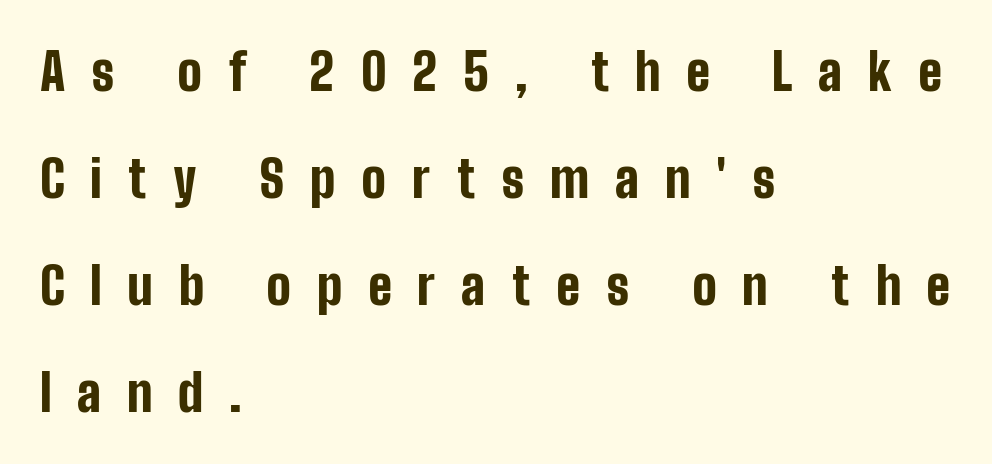
Q: Is the text bold? A: Yes.
Q: Is the text italic (slanted)? A: No, it is upright.
Q: Is the typeface a serif or a sans-serif typeface? A: Sans-serif.
Q: Is the text underlined? A: No.
Q: How is the paragraph aligned? A: Left-aligned.
Q: Is the spacing between letters normal or unusually wide? A: Unusually wide.
Q: Is the spacing between lines tight, normal or loose? A: Loose.
Q: Width (condensed, normal, or wide)? A: Condensed.
Q: Stroke contrast? A: Low.
Q: x-height? A: Medium.
Q: Monospaced? A: No.
